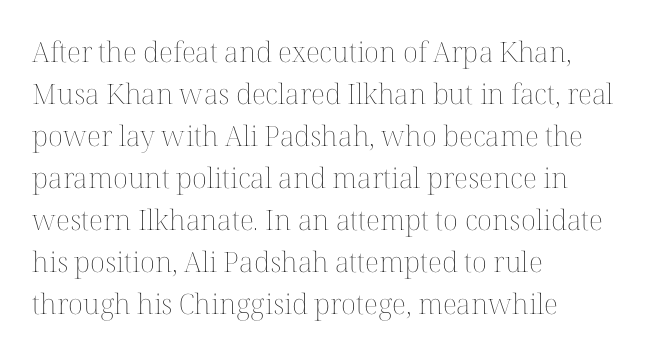
The image shows 28 px thin type, upright; set left-aligned, normal line spacing (1.5x), normal letter spacing, not underlined; medium stroke contrast and a medium x-height.
